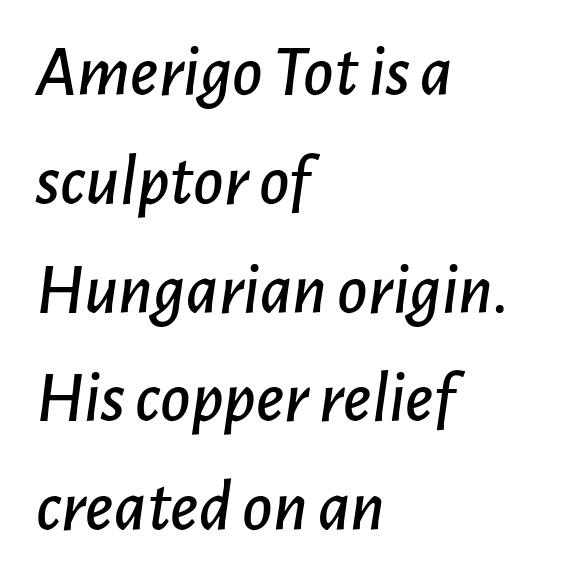
The specimen omits any rule beneath the text block's lines. Character widths vary here, with narrow letters taking less room than wide ones. One glance says typical: line gaps are just what's usual. Compared with ordinary roman type, these characters are visibly tilted. The rendering keeps characters at their native spacing.
